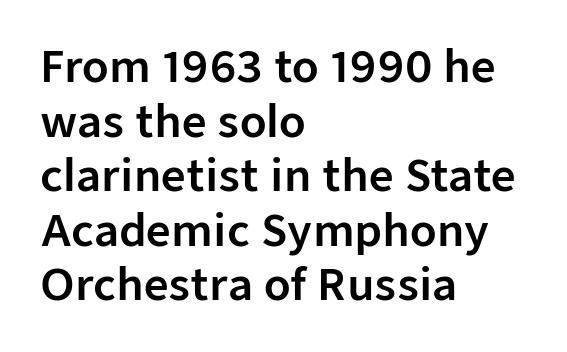
The image shows 43 px sans-serif type, upright; set left-aligned, normal line spacing (1.27x), normal letter spacing, not underlined; low stroke contrast and a medium x-height.
